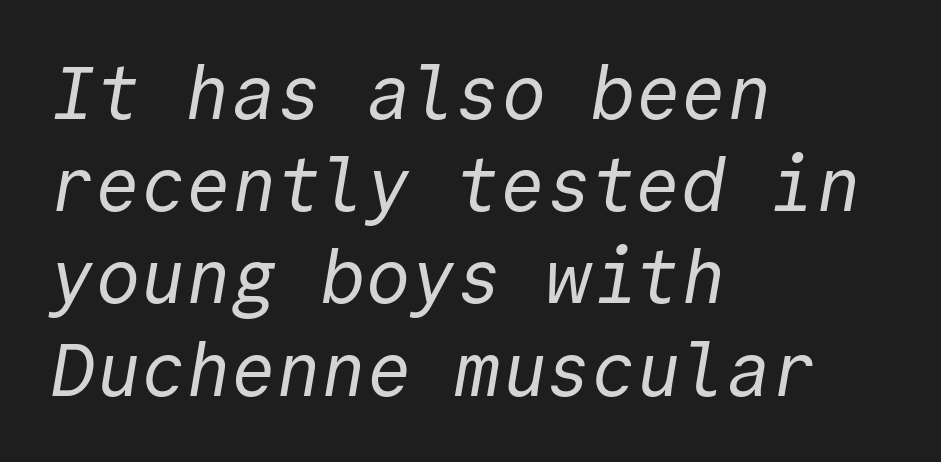
The image shows 75 px regular-weight sans-serif type, monospaced; set left-aligned, line spacing 1.23x, normal letter spacing, not underlined; a medium x-height.
